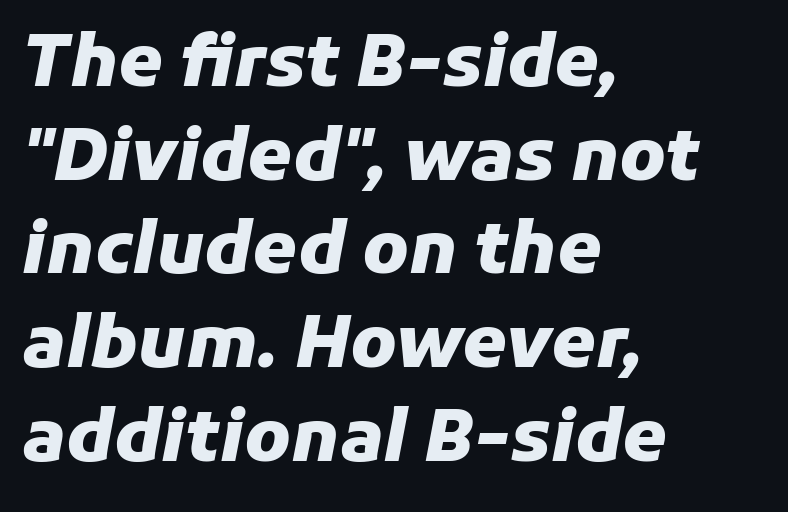
The image shows 71 px heavy type, italic (leaning right); set left-aligned, normal line spacing (1.32x), normal letter spacing, not underlined; low stroke contrast and a medium x-height.
